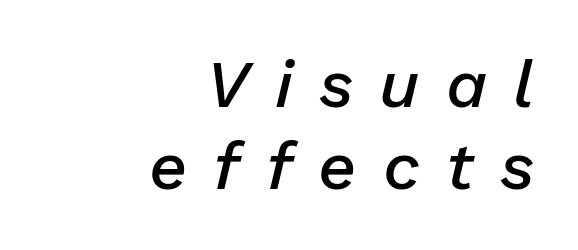
The image shows 67 px semibold type, italic (leaning right); set right-aligned, line spacing 1.22x, unusually wide letter spacing (+0.39 em), not underlined; low stroke contrast and a medium x-height.
